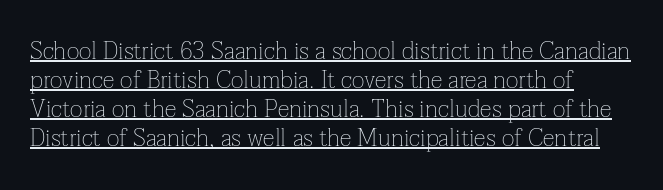
{"italic": "no", "bold": "no", "underline": "yes", "line_spacing_ratio": 1.21, "letter_spacing": "normal", "letter_spacing_em": 0.0, "glyph_px": 24}
